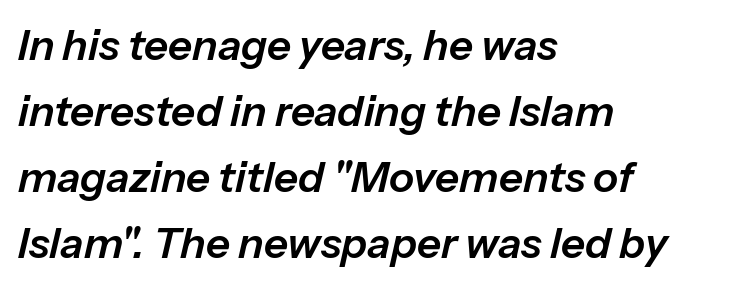
Q: Is the text italic (slanted)? A: Yes, it leans right by about 13 degrees.
Q: Is the text underlined? A: No.
Q: How is the paragraph aligned? A: Left-aligned.
Q: Is the spacing between letters normal or unusually wide? A: Normal.
Q: Is the spacing between lines tight, normal or loose? A: Normal.
Q: Width (condensed, normal, or wide)? A: Normal.
Q: Stroke contrast? A: Low.
Q: x-height? A: Medium.
Q: Monospaced? A: No.
